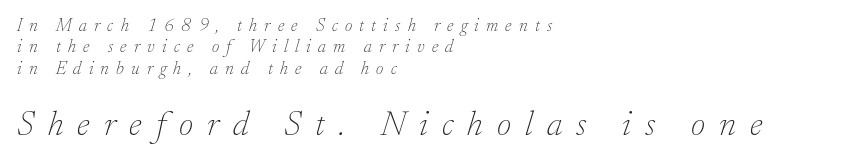
{"serif": "yes", "italic": "yes", "lean": "right", "slant_degrees": 17, "bold": "no", "weight": "thin", "width": "normal", "stroke_contrast": "low", "x_height": "small", "monospaced": "no", "underline": "no", "align": "left", "line_spacing_ratio": 1.19, "letter_spacing": "wide", "letter_spacing_em": 0.4, "larger_block": "second", "size_ratio": 1.94, "glyph_px": 35}
